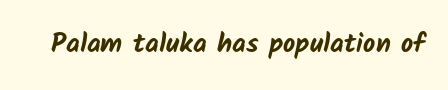
The image shows 27 px bold type; set normal letter spacing, not underlined.
